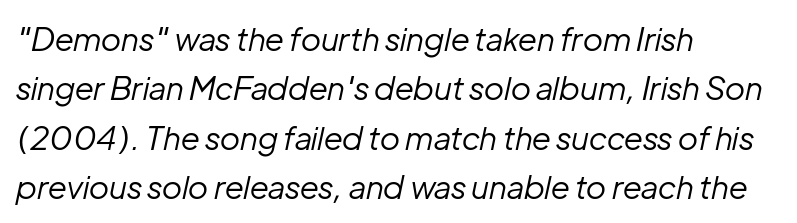
Q: Is the text bold? A: No.
Q: Is the text italic (slanted)? A: Yes, it leans right by about 12 degrees.
Q: Is the text underlined? A: No.
Q: How is the paragraph aligned? A: Left-aligned.
Q: Is the spacing between letters normal or unusually wide? A: Normal.
Q: Is the spacing between lines tight, normal or loose? A: Normal.
Q: Width (condensed, normal, or wide)? A: Normal.
Q: Stroke contrast? A: Low.
Q: x-height? A: Medium.
Q: Monospaced? A: No.
